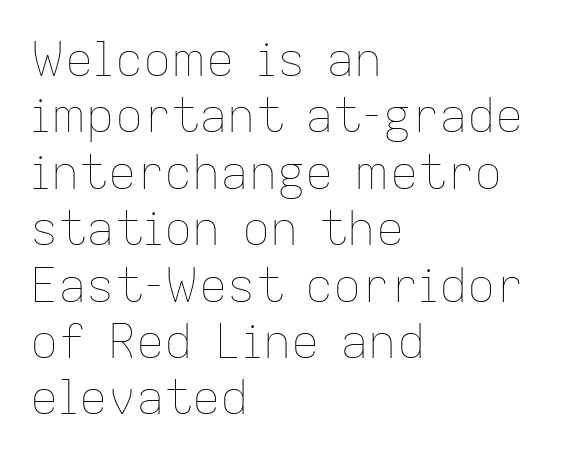
Vertical strokes here are truly vertical. This sample is left-justified, so line endings fall wherever the words run out. The weight would be labelled regular, book, light, or lighter still. Type without underlining. Caption: standard tracking, unaltered. Here the designer chose a conventional face with non-uniform glyph widths.
